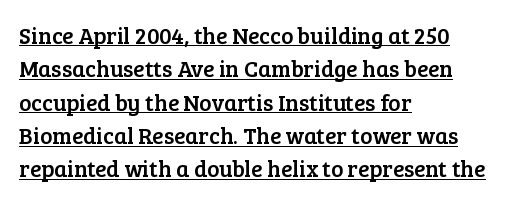
{"italic": "no", "underline": "yes", "align": "left", "line_spacing": "normal", "line_spacing_ratio": 1.45, "letter_spacing": "normal", "letter_spacing_em": 0.0, "glyph_px": 23}
